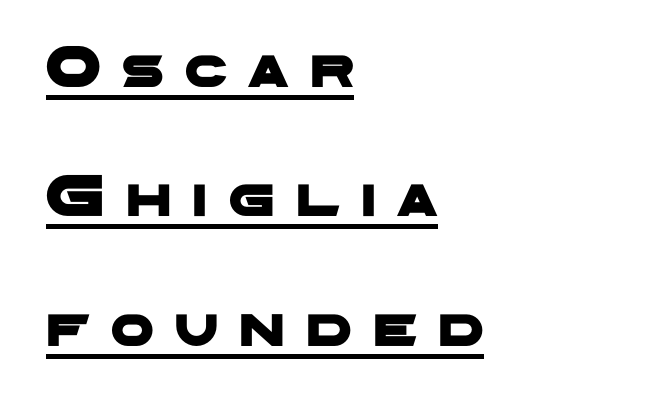
Q: Is the typeface a serif or a sans-serif typeface? A: Sans-serif.
Q: Is the text underlined? A: Yes.
Q: How is the paragraph aligned? A: Left-aligned.
Q: Is the spacing between letters normal or unusually wide? A: Unusually wide.
Q: Is the spacing between lines tight, normal or loose? A: Loose.
Q: Width (condensed, normal, or wide)? A: Wide.
Q: Stroke contrast? A: Low.
Q: x-height? A: Medium.
Q: Monospaced? A: No.
